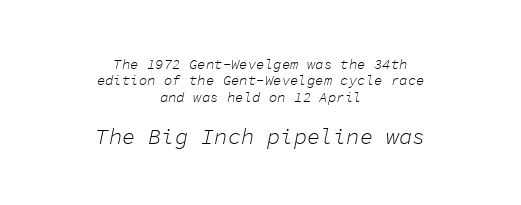
The image shows 22 px text type, italic (leaning right); set centered, line spacing 1.17x, normal letter spacing, not underlined; the second (bottom) block is 1.57x larger.
